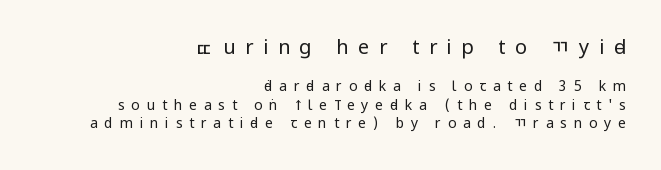
Rule under the text: the space is simply empty. The face looks like a standard text weight, possibly lighter. Posture: straight, roman, zero tilt. How would I describe the line gaps? Plain and ordinary. Caption: multi-line text, flush right, ragged left.
